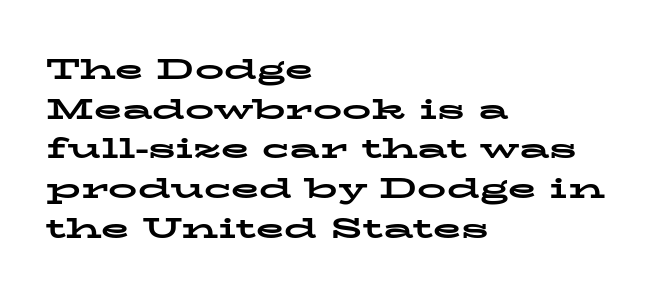
The image shows 29 px bold, wide serif type, upright; set left-aligned, normal line spacing (1.37x), normal letter spacing, not underlined; low stroke contrast and a medium x-height.
